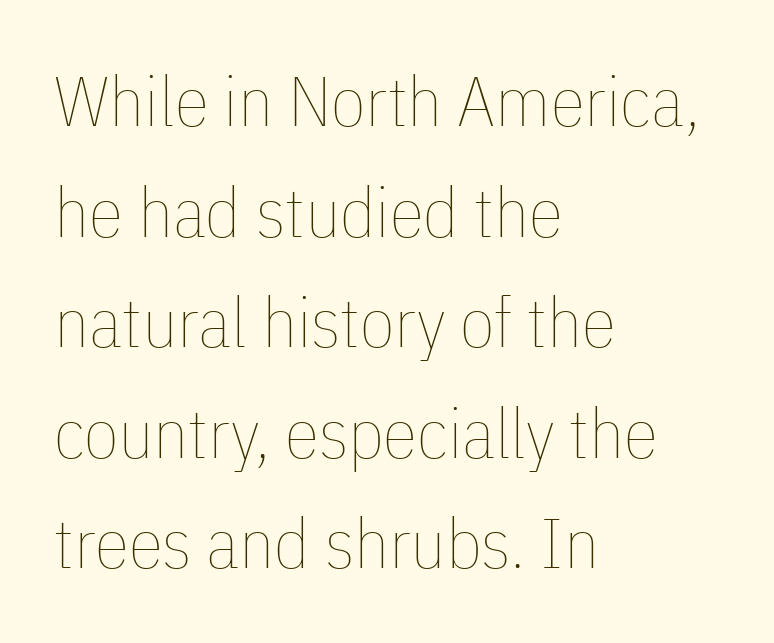
The horizontal fit of the characters is conventional and even. Think of a printed novel: that variable character pitch is what you see here. Reading down the block, your eye returns to a fixed left position each line. Honestly, the row spacing looks completely unremarkable. The strip under each line holds only bare page.
